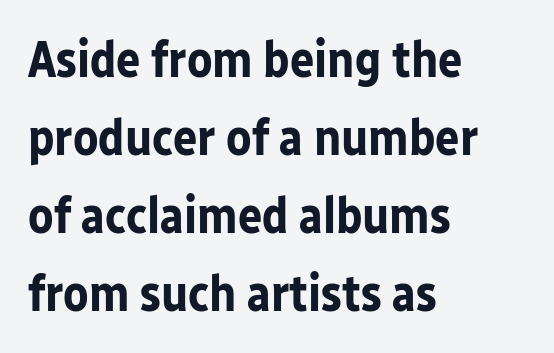
The image shows 51 px bold sans-serif type, upright; set left-aligned, normal line spacing (1.53x), normal letter spacing, not underlined; low stroke contrast and a medium x-height.
